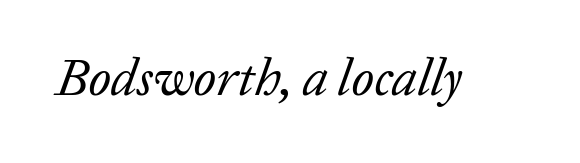
{"serif": "yes", "italic": "yes", "lean": "right", "slant_degrees": 20, "bold": "no", "weight": "regular", "width": "normal", "stroke_contrast": "low", "x_height": "medium", "monospaced": "no", "underline": "no", "letter_spacing": "normal", "letter_spacing_em": 0.0, "glyph_px": 52}
